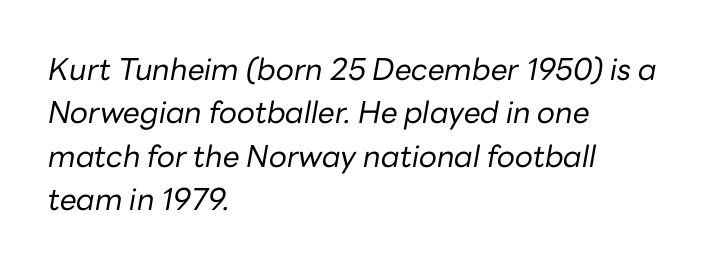
The rendering uses natural spacing where letterforms have individual widths. The whole block is typeset with a tilt. If you drew a ruler down the left edge, every line would touch it. Anything drawn beneath the words? Only blank space. Vertically, the passage feels balanced, rows spaced as you'd expect.
